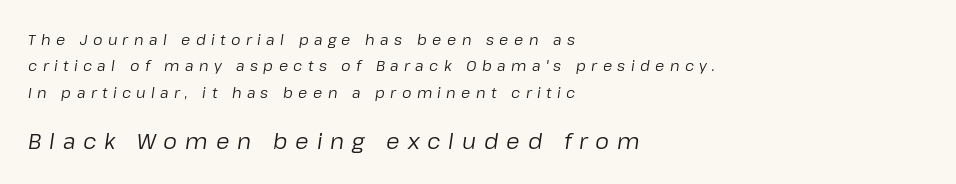
{"italic": "yes", "lean": "right", "slant_degrees": 8, "bold": "no", "underline": "no", "align": "left", "line_spacing_ratio": 1.76, "letter_spacing": "wide", "letter_spacing_em": 0.36, "larger_block": "second", "size_ratio": 1.47, "glyph_px": 22}
